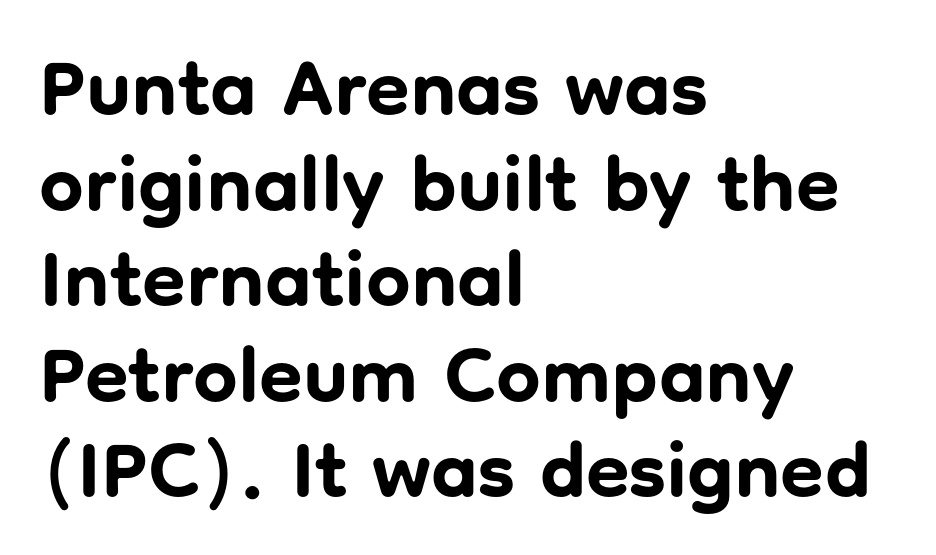
Q: Is the text bold? A: Yes.
Q: Is the text italic (slanted)? A: No, it is upright.
Q: Is the typeface a serif or a sans-serif typeface? A: Sans-serif.
Q: Is the text underlined? A: No.
Q: How is the paragraph aligned? A: Left-aligned.
Q: Is the spacing between letters normal or unusually wide? A: Normal.
Q: Width (condensed, normal, or wide)? A: Normal.
Q: Stroke contrast? A: Low.
Q: x-height? A: Medium.
Q: Monospaced? A: No.
